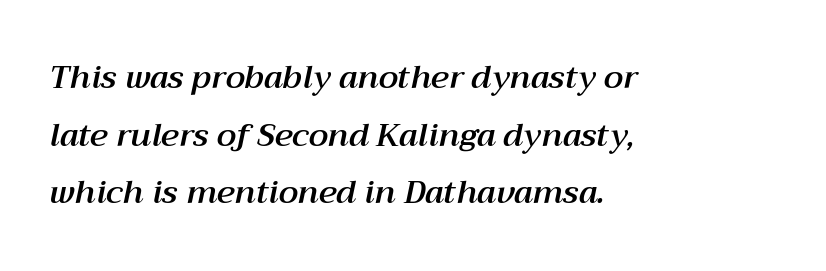
Q: Is the text italic (slanted)? A: Yes, it leans right by about 12 degrees.
Q: Is the text underlined? A: No.
Q: How is the paragraph aligned? A: Left-aligned.
Q: Is the spacing between letters normal or unusually wide? A: Normal.
Q: Width (condensed, normal, or wide)? A: Normal.
Q: Stroke contrast? A: Medium.
Q: x-height? A: Medium.
Q: Monospaced? A: No.
